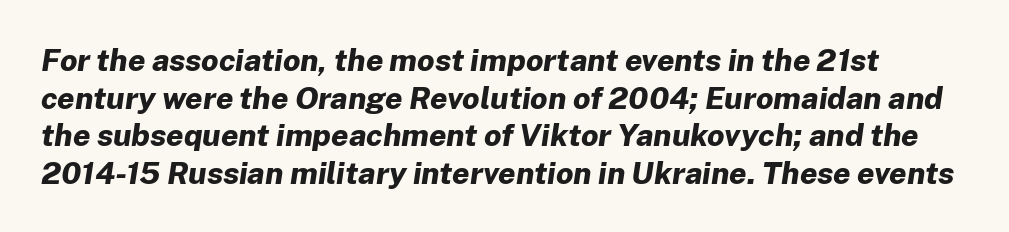
The image shows 31 px bold type, italic (leaning right); set line spacing 1.21x, normal letter spacing, not underlined; low stroke contrast and a medium x-height.
